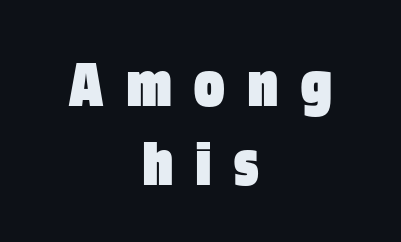
The image shows 69 px heavy, condensed sans-serif type, upright; set centered, tight line spacing (1.15x), unusually wide letter spacing (+0.34 em), not underlined; low stroke contrast and a large x-height.
